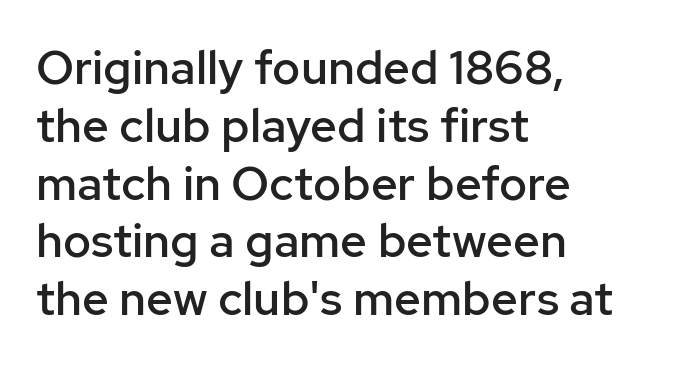
The image shows 47 px semibold sans-serif type, upright; set left-aligned, line spacing 1.23x, normal letter spacing, not underlined; low stroke contrast and a medium x-height.
